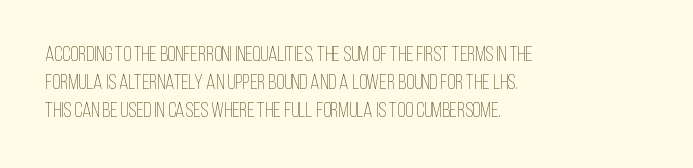
{"italic": "no", "bold": "no", "underline": "no", "align": "left", "line_spacing": "normal", "line_spacing_ratio": 1.33, "letter_spacing": "normal", "letter_spacing_em": 0.0, "glyph_px": 21}
